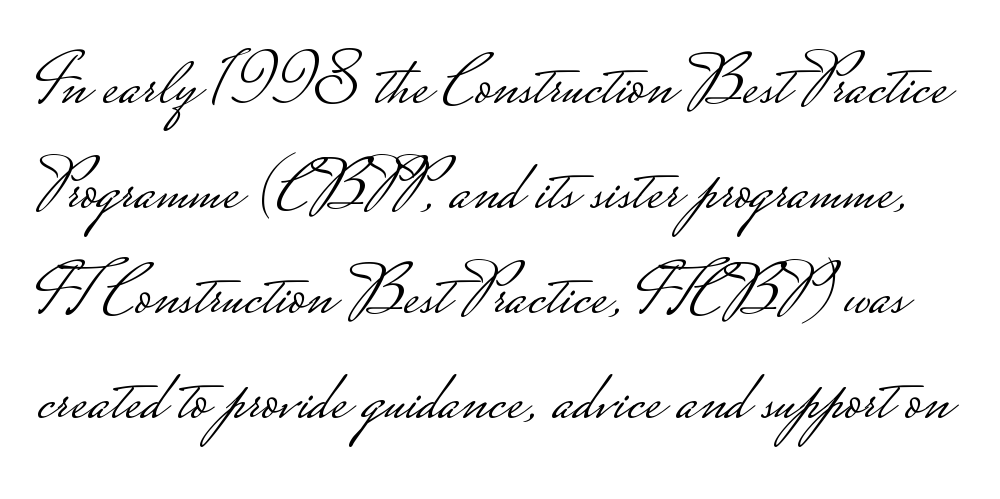
Is this a fixed-width face? No — the glyphs have proportional, varying widths. Words appear dense and cohesive because spacing is normal. Compared with typical paragraphs, the rows here are spaced about the same. The letters look calm and open, with moderate or lighter stems.
